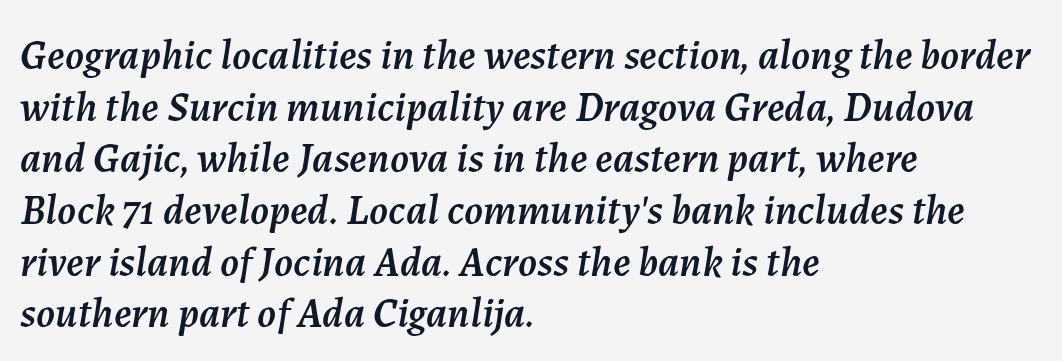
The image shows 42 px text type, italic (leaning right); set left-aligned, line spacing 1.23x, normal letter spacing, not underlined; medium stroke contrast and a medium x-height.
